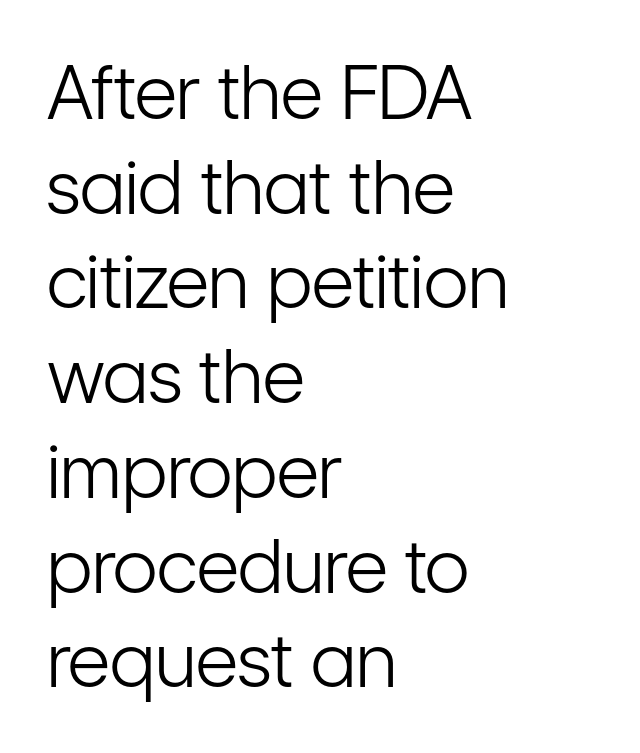
The image shows 74 px light, condensed sans-serif type, upright; set left-aligned, normal line spacing (1.28x), normal letter spacing, not underlined; low stroke contrast and a medium x-height.
